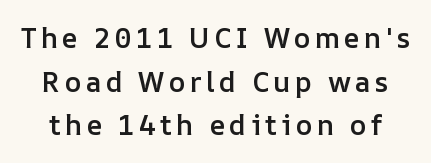
{"italic": "no", "bold": "semi", "weight": "semibold", "width": "normal", "stroke_contrast": "low", "x_height": "medium", "monospaced": "no", "underline": "no", "line_spacing": "normal", "line_spacing_ratio": 1.56, "glyph_px": 28}
